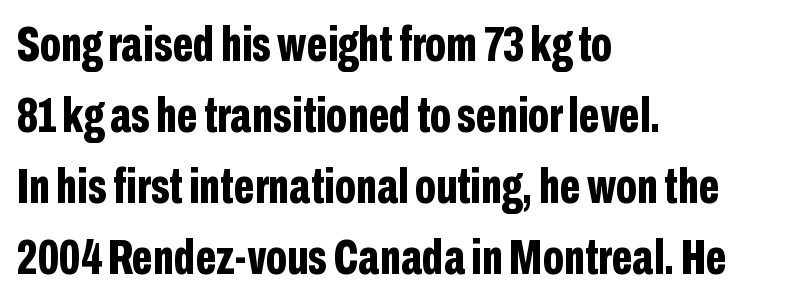
Do the characters align in a grid? No, the font is proportional. Vertically, the passage feels balanced, rows spaced as you'd expect. As a designer I'd log this as weight 700, bold. The typography opts for an upright posture over an oblique one. Nothing sits at the stroke ends, so this counts as sans-serif.
